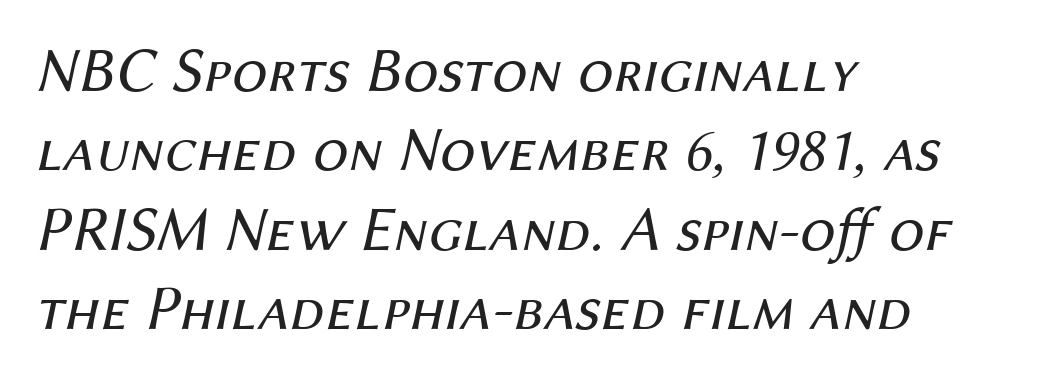
Note the varied advance widths — an 'i' is clearly narrower than an 'm'. This sample is left-justified, so line endings fall wherever the words run out. Is the type slanted? Yes — the strokes lean at a clear angle. There is no visible air inserted between adjacent glyphs. The leading is moderate, giving the passage an even texture. Underline: absent.
